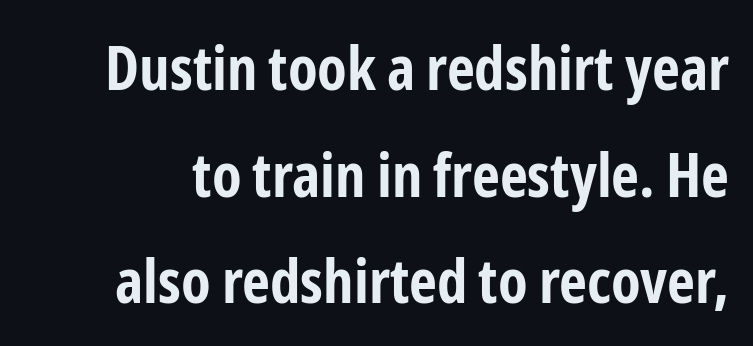
Posture: straight, roman, zero tilt. Each row of text sits above clean, open space. The rendering uses a bold face; every stroke is thick and dark. The designer went with a sans here, leaving each stem footless. Letter spacing: default. Is this a fixed-width face? No — the glyphs have proportional, varying widths.
